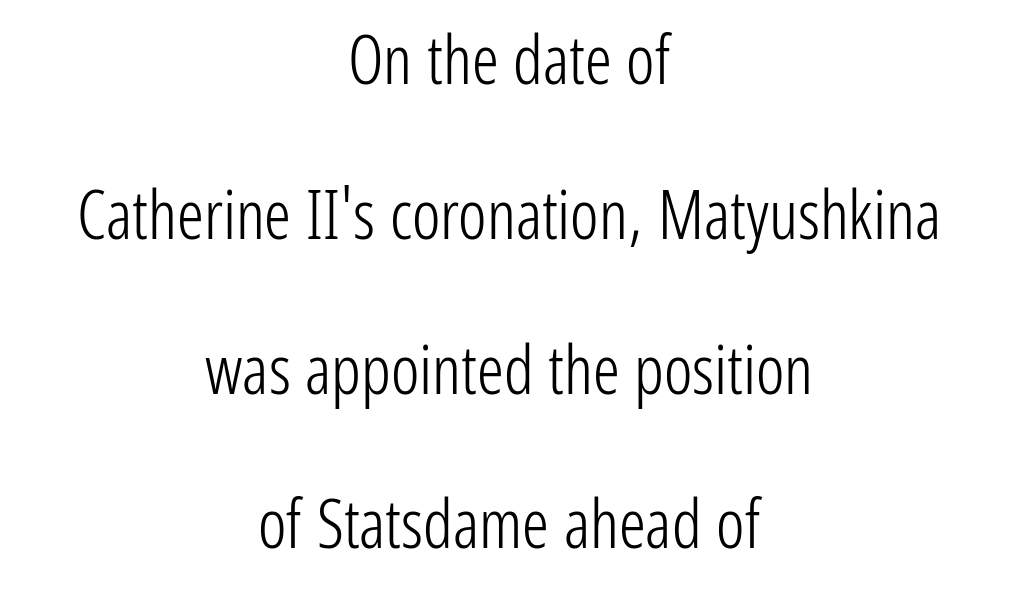
{"serif": "no", "italic": "no", "bold": "no", "weight": "light", "width": "condensed", "stroke_contrast": "low", "x_height": "medium", "monospaced": "no", "underline": "no", "align": "center", "line_spacing": "loose", "line_spacing_ratio": 2.31, "letter_spacing": "normal", "letter_spacing_em": 0.0, "glyph_px": 67}
